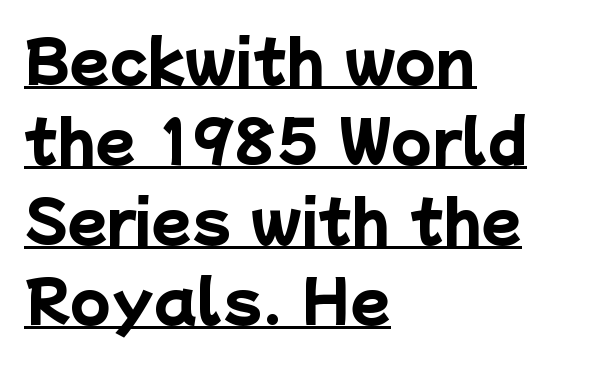
Leading: standard. Heft: maximum for text — a bold. Is the letter spacing exaggerated? No — it looks like the ordinary default. The designer went with a sans here, leaving each stem footless.
